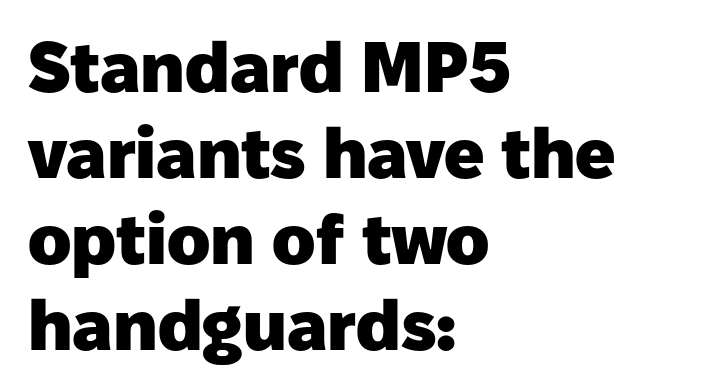
The image shows 71 px heavy sans-serif type, upright; set left-aligned, line spacing 1.21x, normal letter spacing, not underlined; low stroke contrast and a medium x-height.
